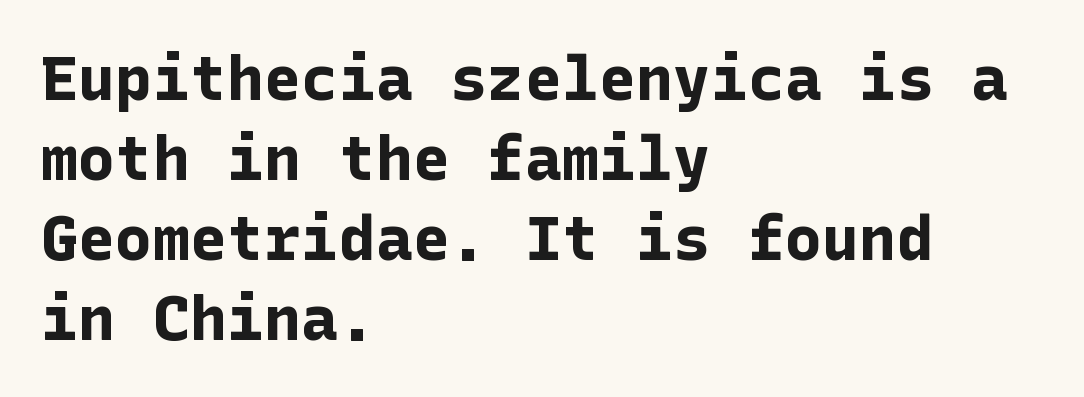
The image shows 62 px bold sans-serif type, upright; set left-aligned, normal line spacing (1.29x), normal letter spacing, not underlined; low stroke contrast and a medium x-height.
